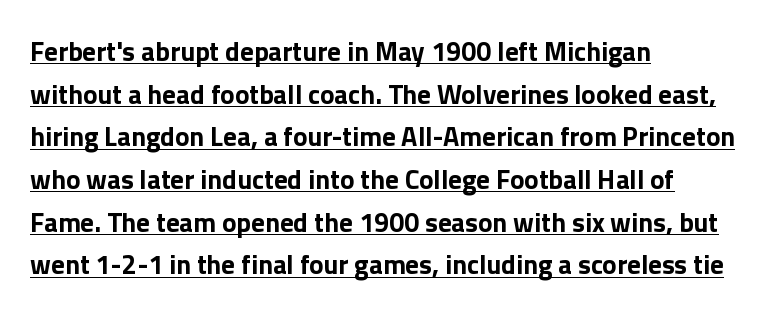
Q: Is the text bold? A: Yes.
Q: Is the text italic (slanted)? A: No, it is upright.
Q: Is the text underlined? A: Yes.
Q: How is the paragraph aligned? A: Left-aligned.
Q: Is the spacing between letters normal or unusually wide? A: Normal.
Q: Is the spacing between lines tight, normal or loose? A: Normal.
